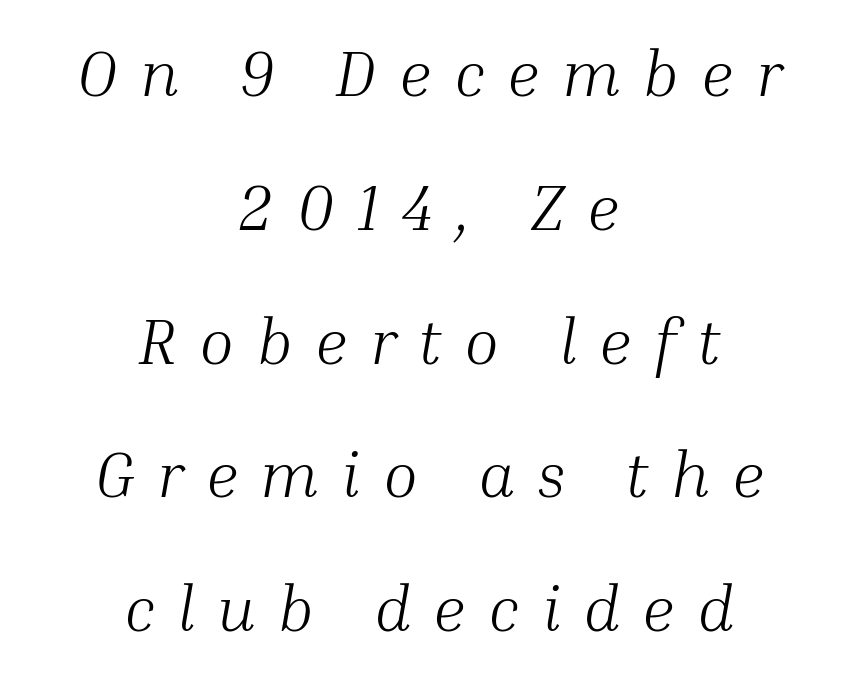
{"serif": "yes", "italic": "yes", "lean": "right", "slant_degrees": 10, "bold": "no", "weight": "light", "width": "normal", "stroke_contrast": "medium", "x_height": "medium", "monospaced": "no", "underline": "no", "align": "center", "line_spacing": "loose", "line_spacing_ratio": 2.09, "letter_spacing": "wide", "letter_spacing_em": 0.35, "glyph_px": 64}
